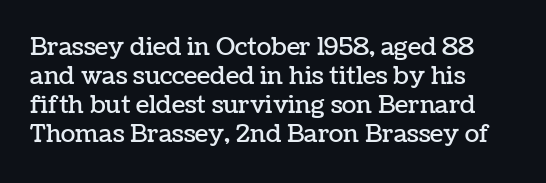
The image shows 24 px text type, upright; set left-aligned, line spacing 1.21x, normal letter spacing, not underlined.
